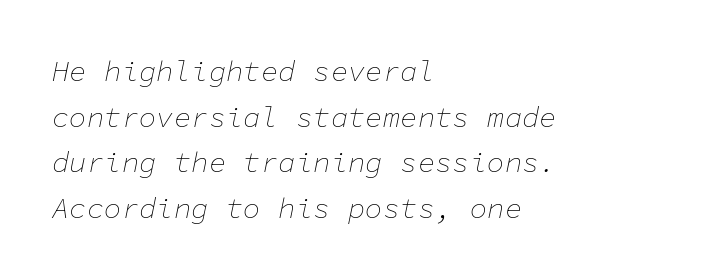
The image shows 29 px thin type, italic (leaning right), monospaced; set left-aligned, normal line spacing (1.57x), normal letter spacing, not underlined; low stroke contrast and a medium x-height.
